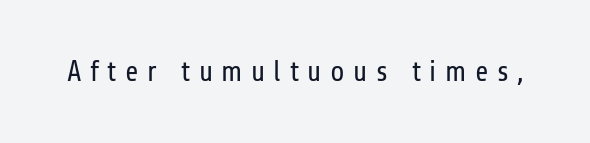
The passage shown is not bold in any degree. Quick note: underline off. These lines are composed in type without serifs. It's the straight-up-and-down kind of type.
